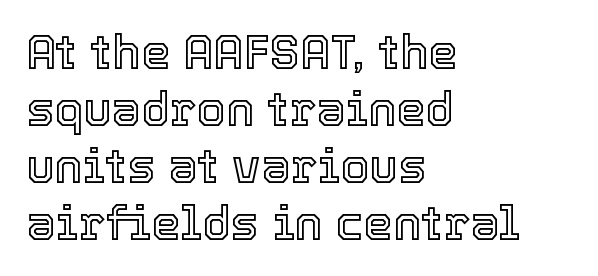
{"italic": "no", "width": "normal", "x_height": "medium", "monospaced": "no", "underline": "no", "align": "left", "line_spacing_ratio": 1.21, "letter_spacing": "normal", "letter_spacing_em": 0.0, "glyph_px": 47}
